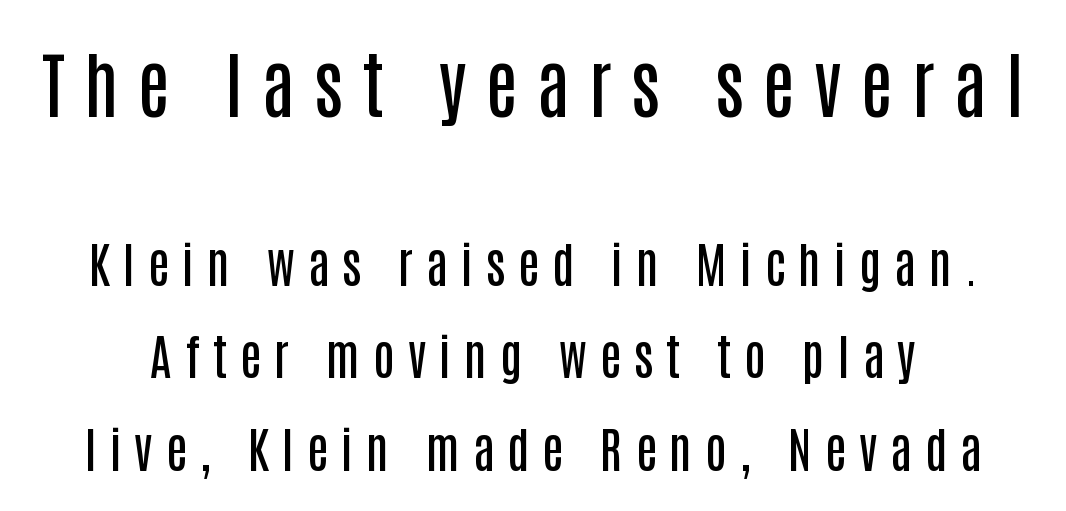
The image shows 72 px semibold, condensed sans-serif type, upright; set loose line spacing (1.93x), unusually wide letter spacing (+0.27 em), not underlined; the first (top) block is 1.5x larger; low stroke contrast and a large x-height.
